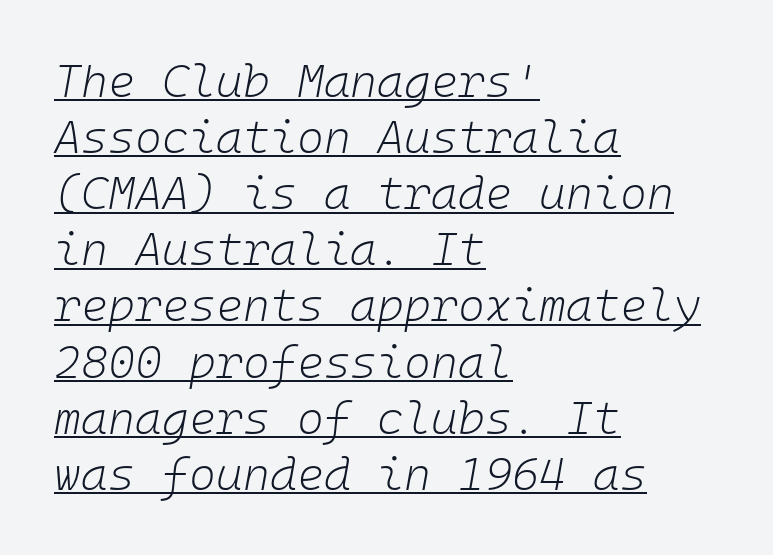
{"italic": "yes", "lean": "right", "slant_degrees": 10, "bold": "no", "weight": "light", "width": "normal", "stroke_contrast": "low", "x_height": "medium", "monospaced": "yes", "underline": "yes", "align": "left", "line_spacing_ratio": 1.22, "letter_spacing": "normal", "letter_spacing_em": 0.0, "glyph_px": 46}
